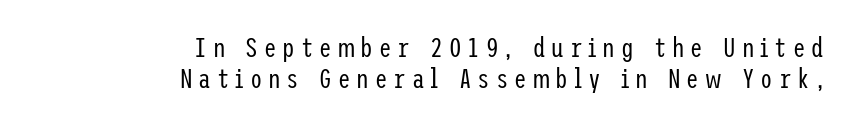
Q: Is the text bold? A: No.
Q: Is the text italic (slanted)? A: No, it is upright.
Q: Is the typeface a serif or a sans-serif typeface? A: Sans-serif.
Q: Is the text underlined? A: No.
Q: How is the paragraph aligned? A: Right-aligned.
Q: Is the spacing between letters normal or unusually wide? A: Unusually wide.
Q: Is the spacing between lines tight, normal or loose? A: Tight.
Q: Width (condensed, normal, or wide)? A: Condensed.
Q: Stroke contrast? A: Low.
Q: x-height? A: Medium.
